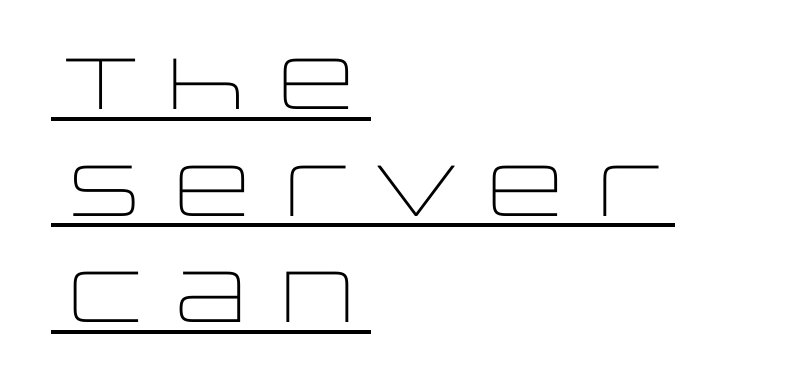
{"serif": "no", "italic": "no", "bold": "no", "weight": "light", "width": "wide", "stroke_contrast": "low", "x_height": "large", "monospaced": "no", "underline": "yes", "align": "left", "line_spacing": "normal", "line_spacing_ratio": 1.48, "letter_spacing": "normal", "letter_spacing_em": 0.0, "glyph_px": 72}
